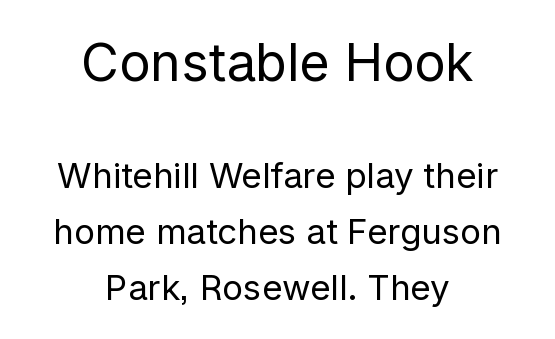
Letters rest on an invisible, unmarked baseline. Between one letter and the next there's only the usual sliver of space. Between these two stacked blocks, the higher one wins on size. The face used here is proportionally spaced, like ordinary book or web type.
